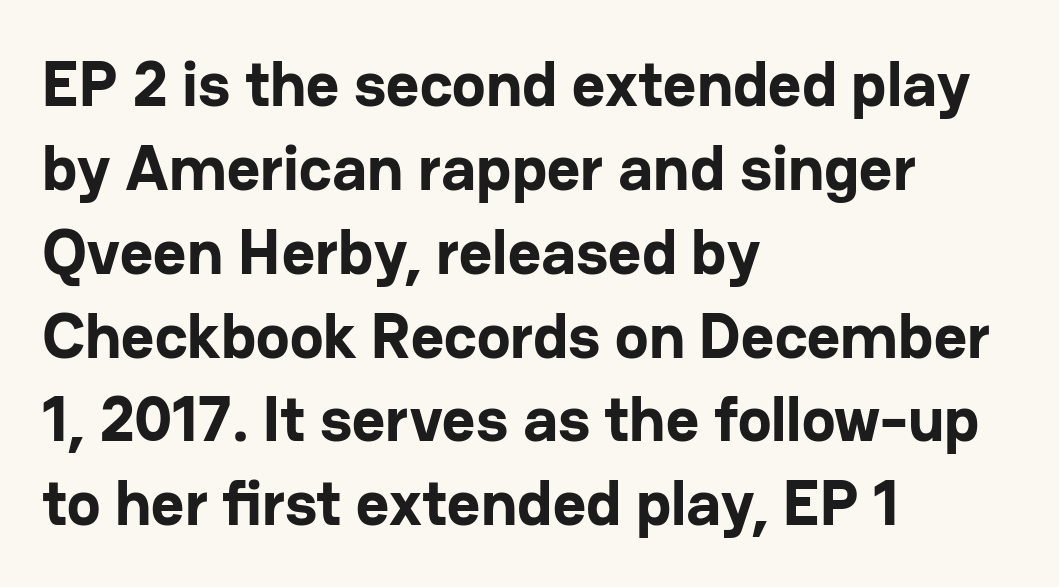
{"serif": "no", "italic": "no", "bold": "yes", "weight": "bold", "width": "normal", "stroke_contrast": "low", "x_height": "medium", "monospaced": "no", "underline": "no", "align": "left", "line_spacing": "normal", "line_spacing_ratio": 1.31, "letter_spacing": "normal", "letter_spacing_em": 0.0, "glyph_px": 64}
